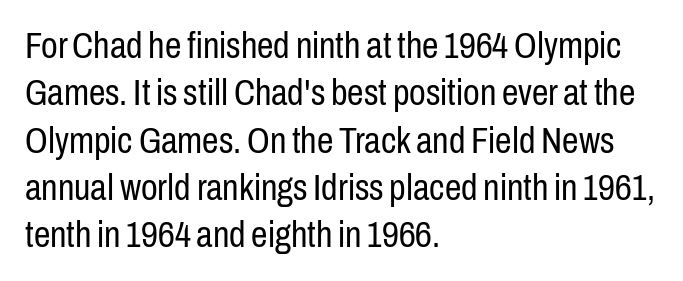
The image shows 37 px regular-weight, condensed sans-serif type, upright; set left-aligned, normal line spacing (1.28x), normal letter spacing, not underlined; low stroke contrast and a medium x-height.
